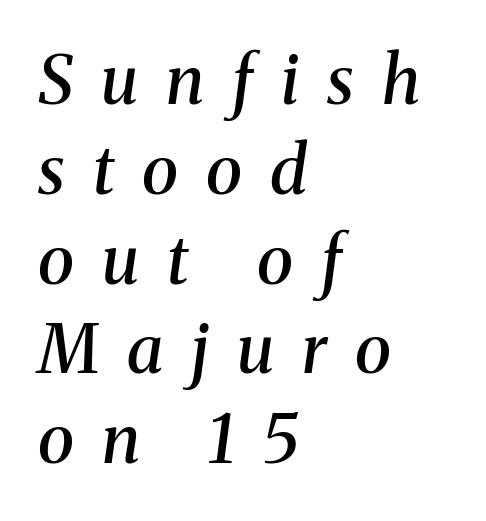
Q: Is the text bold? A: Semi-bold.
Q: Is the text italic (slanted)? A: Yes, it leans right by about 8 degrees.
Q: Is the typeface a serif or a sans-serif typeface? A: Serif.
Q: Is the text underlined? A: No.
Q: How is the paragraph aligned? A: Left-aligned.
Q: Is the spacing between letters normal or unusually wide? A: Unusually wide.
Q: Is the spacing between lines tight, normal or loose? A: Normal.
Q: Width (condensed, normal, or wide)? A: Normal.
Q: Stroke contrast? A: Medium.
Q: x-height? A: Medium.
Q: Monospaced? A: No.
